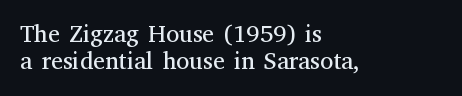
{"italic": "no", "bold": "no", "underline": "no", "align": "left", "line_spacing": "tight", "line_spacing_ratio": 1.13, "letter_spacing": "normal", "letter_spacing_em": 0.0, "glyph_px": 24}
